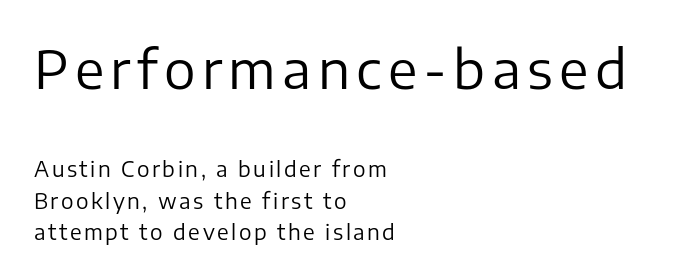
{"serif": "no", "italic": "no", "bold": "no", "weight": "regular", "width": "normal", "stroke_contrast": "low", "x_height": "medium", "monospaced": "no", "underline": "no", "align": "left", "line_spacing": "normal", "line_spacing_ratio": 1.49, "larger_block": "first", "size_ratio": 2.52, "glyph_px": 53}
